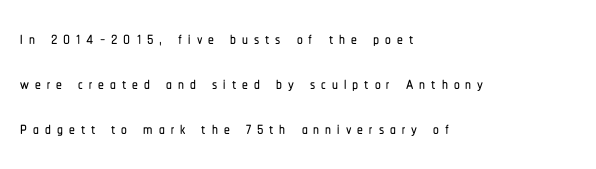
The image shows 23 px text type, upright; set left-aligned, loose line spacing (1.96x), unusually wide letter spacing (+0.26 em), not underlined.
